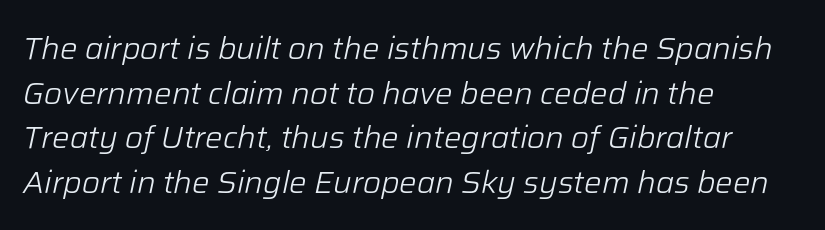
Do the characters align in a grid? No, the font is proportional. Horizontal alignment here is leftward, the default for most running prose. Spacing between characters is what you'd get straight out of the box. Does the leading feel generous? No, just average. Has an underline been added? It has not.
